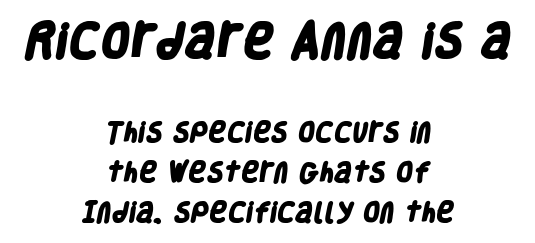
Q: Is the text bold? A: Yes.
Q: Is the typeface a serif or a sans-serif typeface? A: Sans-serif.
Q: Is the text underlined? A: No.
Q: How is the paragraph aligned? A: Centered.
Q: Is the spacing between letters normal or unusually wide? A: Normal.
Q: Which block of text is set in a larger size, the first (top) or the second (bottom)? A: The first (top) one.
Q: Width (condensed, normal, or wide)? A: Condensed.
Q: Stroke contrast? A: Low.
Q: x-height? A: Large.
Q: Monospaced? A: No.
